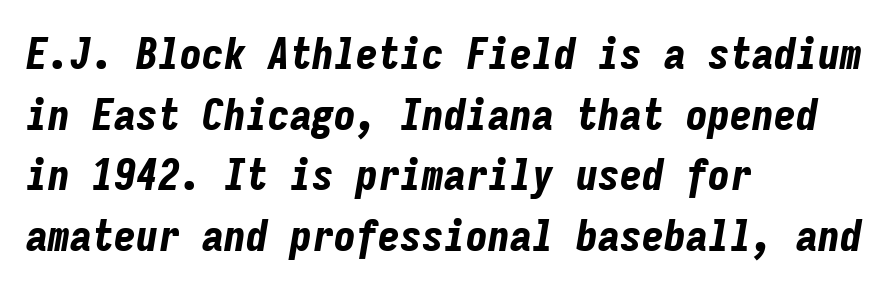
What weight is shown? A full bold with thick strokes. The space between consecutive lines is moderate. Spacing verdict: monospaced, one width for all characters. Does the lettering tilt? It does — this is italic. How are the letters spaced? Ordinarily, with no added tracking.
